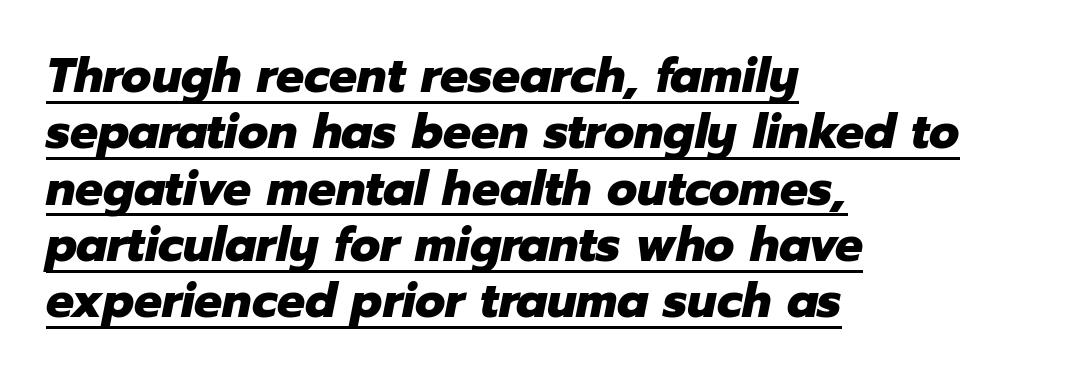
{"italic": "yes", "lean": "right", "slant_degrees": 12, "bold": "yes", "weight": "heavy", "width": "normal", "stroke_contrast": "low", "x_height": "medium", "monospaced": "no", "underline": "yes", "align": "left", "line_spacing": "tight", "line_spacing_ratio": 1.15, "letter_spacing": "normal", "letter_spacing_em": 0.0, "glyph_px": 49}
